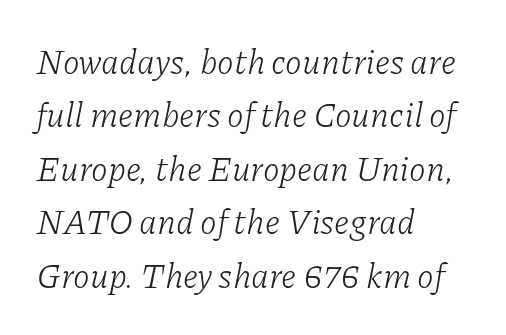
Q: Is the text bold? A: No.
Q: Is the text italic (slanted)? A: Yes, it leans right by about 11 degrees.
Q: Is the typeface a serif or a sans-serif typeface? A: Serif.
Q: Is the text underlined? A: No.
Q: How is the paragraph aligned? A: Left-aligned.
Q: Is the spacing between letters normal or unusually wide? A: Normal.
Q: Is the spacing between lines tight, normal or loose? A: Normal.
Q: Width (condensed, normal, or wide)? A: Normal.
Q: Stroke contrast? A: Low.
Q: x-height? A: Medium.
Q: Monospaced? A: No.
